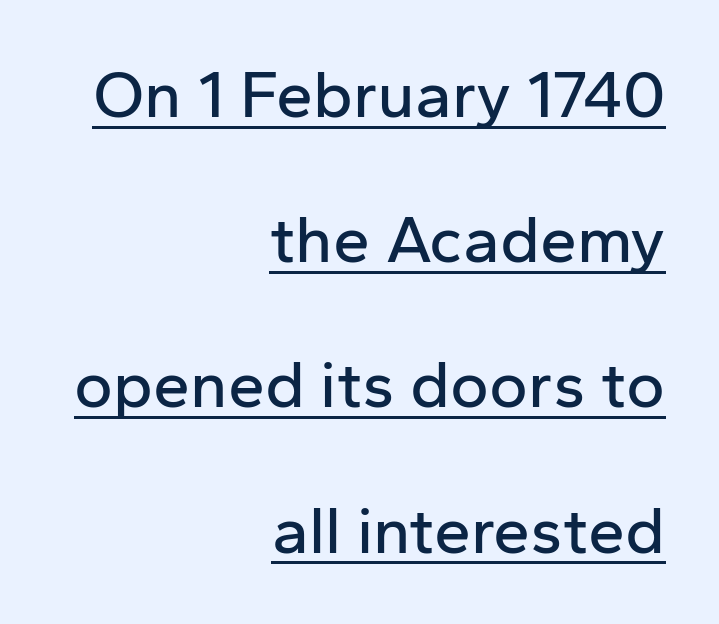
Observe the ordinary spacing: letters are neighbours, not strangers. The passage shown is typeset with a sans-serif family. Like a heading marked for emphasis, these lines bear an underscore. The leading is generous, giving the passage an open texture. The axis of the letterforms is exactly vertical. A typesetter would call this proportional, since set widths differ per character.
